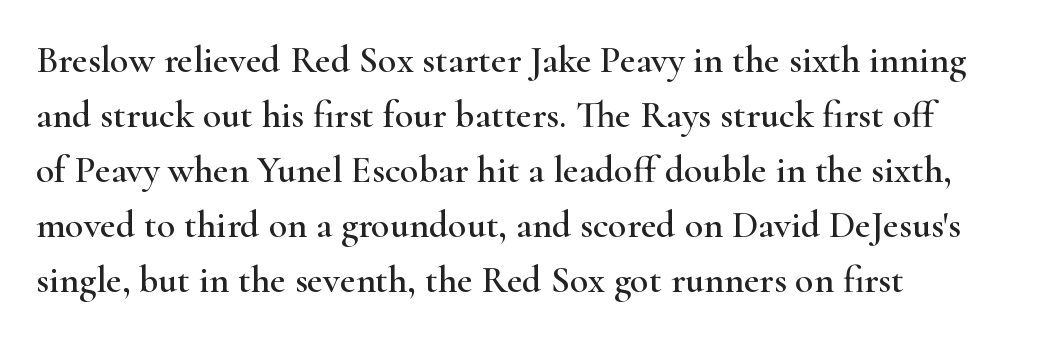
The area under the type is left untouched. Posture: straight, roman, zero tilt. The rendering keeps characters at their native spacing. This block has exactly the height ordinary leading produces. Teacher's note: observe the even left margin — that is flush-left alignment. This sample has the flowing, uneven cadence of proportional lettering.
